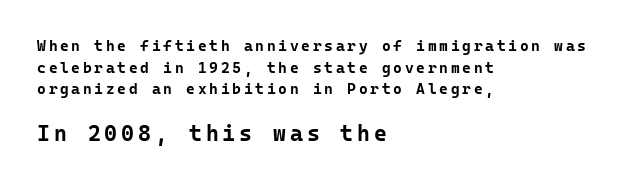
Thick stems and heavy bowls — unmistakably bold. The leading is moderate, giving the passage an even texture. Does the copy run flush right? No — it runs flush left. No word sits above an underline. Rendered with straight, roman letterforms.
